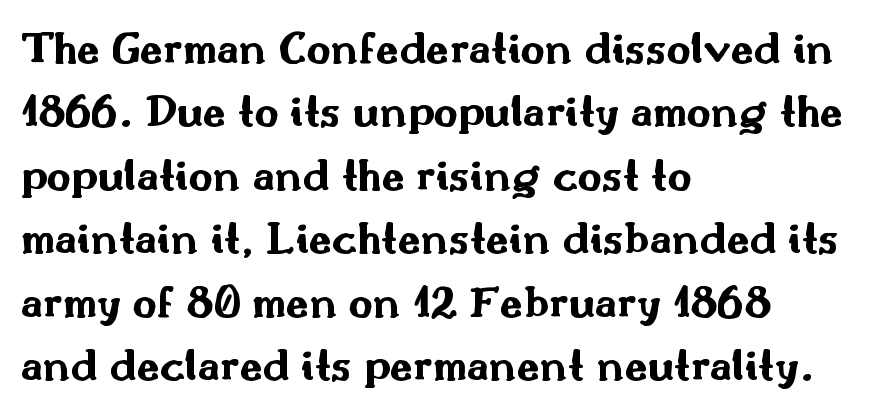
The typesetting leans heavy: a genuine bold. Does the copy run flush right? No — it runs flush left. Look at the bottom of the vertical strokes: they stop flat, with no serifs. Nobody touched the tracking dial on this one. Spacing verdict: proportional, widths tailored to each character. Check the space under the baseline: it is left empty.
